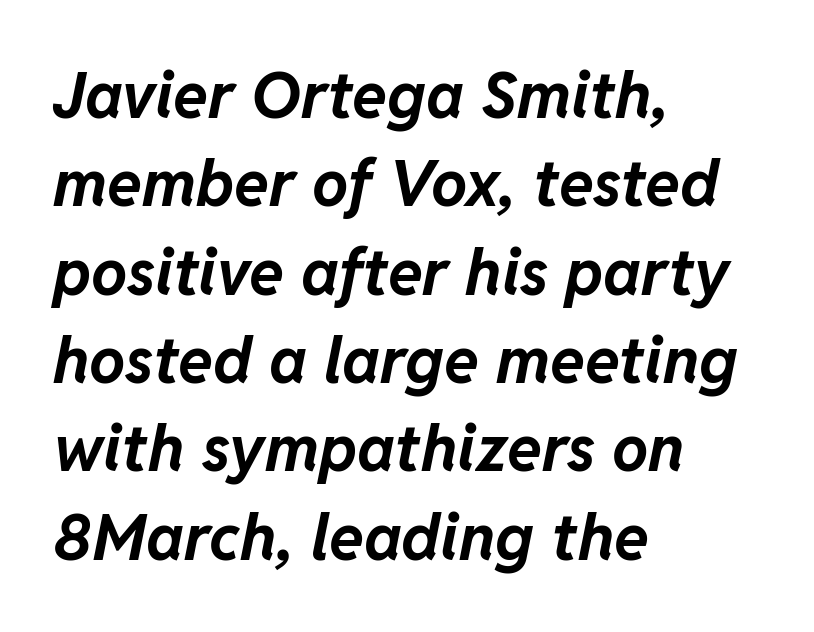
In terms of posture, this sample is oblique. The horizontal fit of the characters is conventional and even. What weight is shown? A full bold with thick strokes. Line spacing here is normal. This rendering features lettering with no underline. Every row of glyphs begins at an identical x-position on the left.
